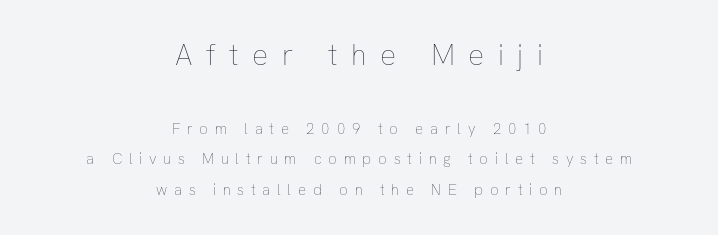
{"italic": "no", "bold": "no", "weight": "thin", "width": "normal", "stroke_contrast": "low", "x_height": "medium", "monospaced": "no", "underline": "no", "align": "center", "line_spacing": "loose", "line_spacing_ratio": 2.01, "letter_spacing": "wide", "letter_spacing_em": 0.45, "larger_block": "first", "size_ratio": 2.0, "glyph_px": 30}
